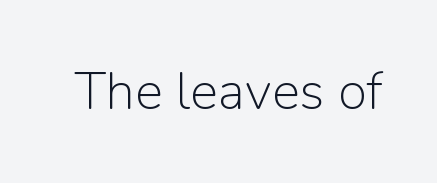
Q: Is the text bold? A: No.
Q: Is the text italic (slanted)? A: No, it is upright.
Q: Is the typeface a serif or a sans-serif typeface? A: Sans-serif.
Q: Is the text underlined? A: No.
Q: Is the spacing between letters normal or unusually wide? A: Normal.
Q: Width (condensed, normal, or wide)? A: Normal.
Q: Stroke contrast? A: Low.
Q: x-height? A: Medium.
Q: Monospaced? A: No.
